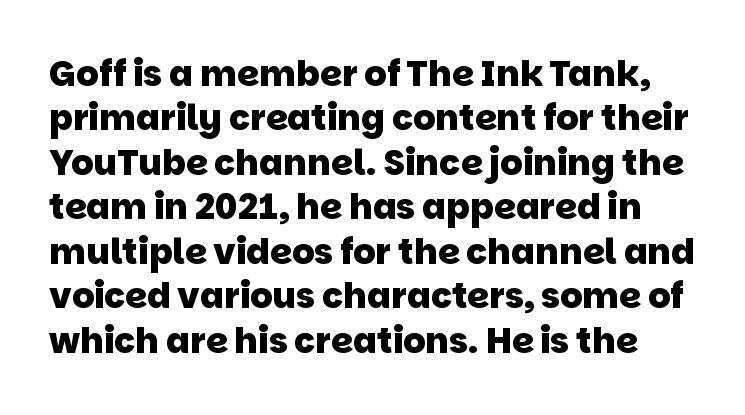
Decoration check: the copy has no underline. Weight: bold. What kind of face is this? One without serifs — a sans. Tracking here is standard; glyphs follow each other at the usual distance. The leading is moderate, giving the passage an even texture. Here the designer chose a conventional face with non-uniform glyph widths.
